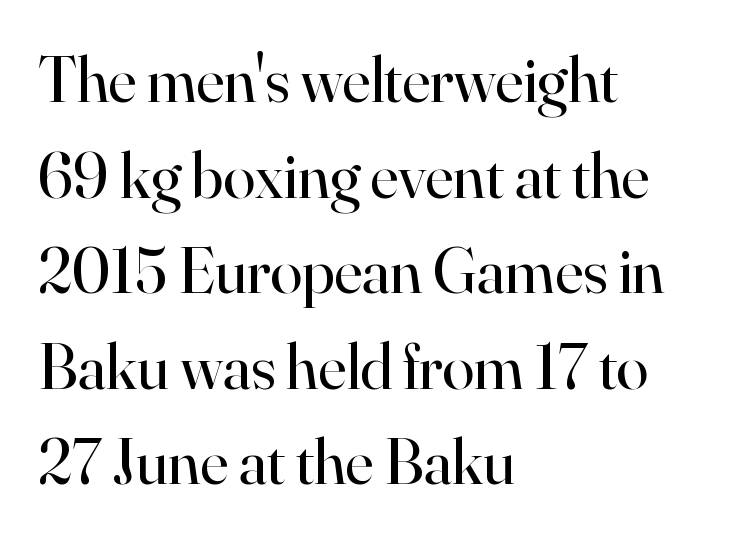
Here the designer chose a conventional face with non-uniform glyph widths. Rows of type keep a routine distance in the vertical direction. Decoration check: the copy has no underline. Is there any slant? The stems are plumb. The characters are drawn with everyday or finer stroke widths.
